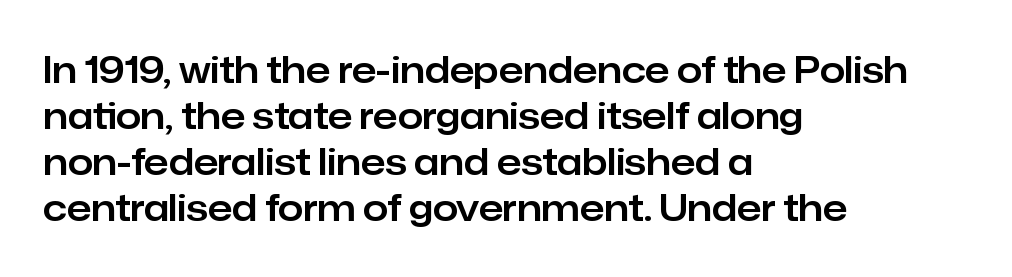
{"serif": "no", "italic": "no", "width": "normal", "stroke_contrast": "low", "x_height": "medium", "monospaced": "no", "underline": "no", "align": "left", "line_spacing": "normal", "line_spacing_ratio": 1.28, "letter_spacing": "normal", "letter_spacing_em": 0.0, "glyph_px": 36}
